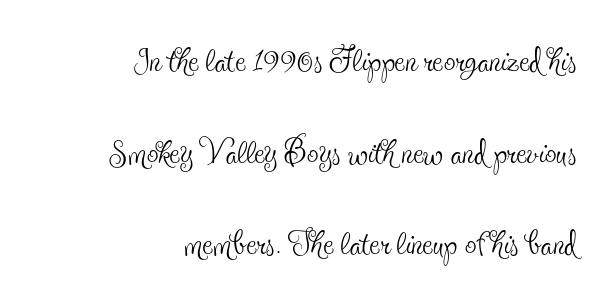
No extra ink here — the face is not bold. In terms of letterform style, serifs are clearly present. Each letter keeps its own natural width here, so spacing adapts to shape. The zone under the glyphs is completely vacant. Loosely led — the rows are spread out.
